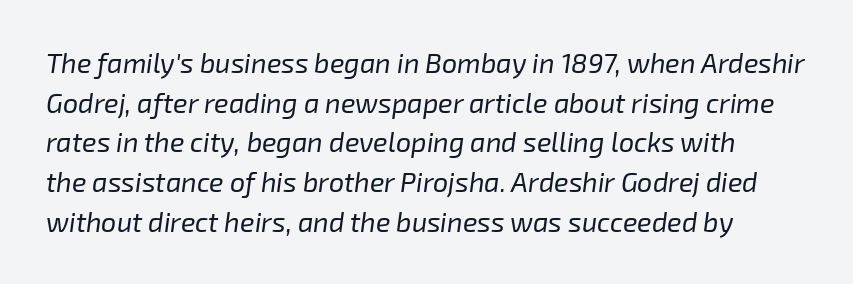
Q: Is the text bold? A: No.
Q: Is the text italic (slanted)? A: Yes, it leans right by about 8 degrees.
Q: Is the text underlined? A: No.
Q: Is the spacing between letters normal or unusually wide? A: Normal.
Q: Is the spacing between lines tight, normal or loose? A: Normal.
